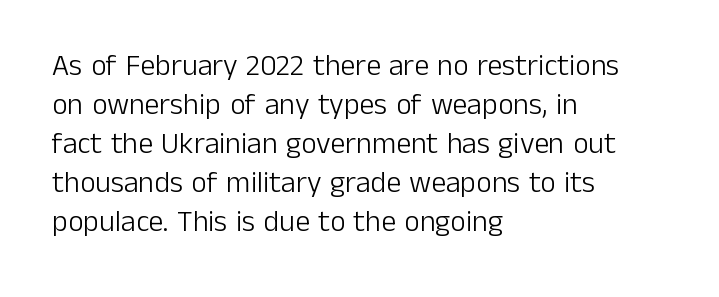
Casual observation: everything's shoved over to the left. The strip under each line holds only bare page. The rendering uses natural spacing where letterforms have individual widths. The line texture is even and compact thanks to regular tracking. Summary of vertical rhythm: regular, with standard interline spacing.
